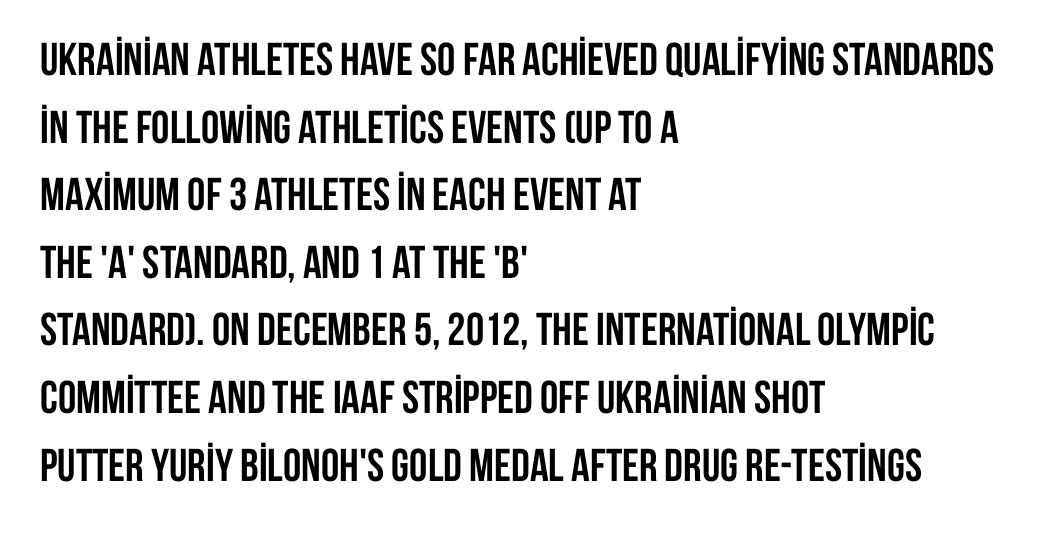
Q: Is the text bold? A: Yes.
Q: Is the text italic (slanted)? A: No, it is upright.
Q: Is the typeface a serif or a sans-serif typeface? A: Sans-serif.
Q: Is the text underlined? A: No.
Q: How is the paragraph aligned? A: Left-aligned.
Q: Is the spacing between letters normal or unusually wide? A: Normal.
Q: Is the spacing between lines tight, normal or loose? A: Normal.
Q: Width (condensed, normal, or wide)? A: Condensed.
Q: Stroke contrast? A: Low.
Q: x-height? A: Large.
Q: Monospaced? A: No.
